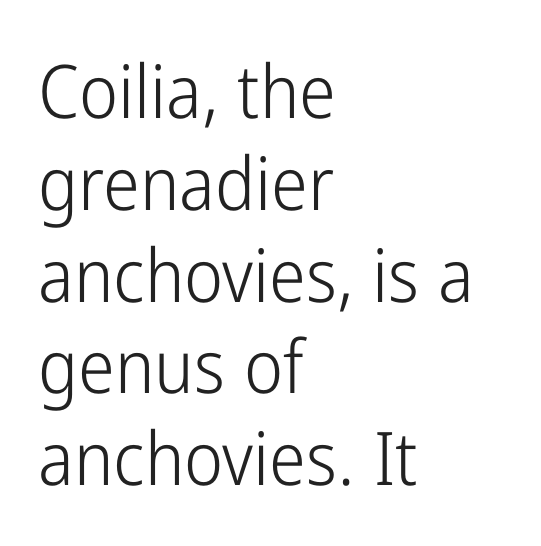
The image shows 74 px light, condensed sans-serif type, upright; set left-aligned, line spacing 1.24x, normal letter spacing, not underlined; low stroke contrast and a medium x-height.
